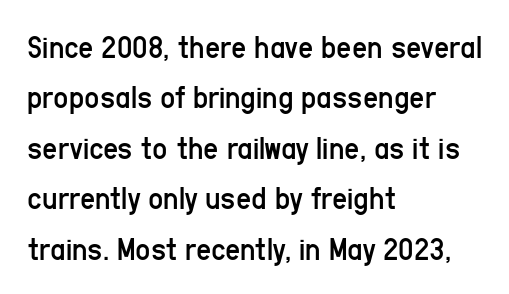
Quick note: interline space is typical. Do the letters lean? They stand straight. Font category for this specimen: sans-serif. You could not count columns in this text — the font is proportionally spaced. Visually the block forms a straight wall on the left and a jagged coastline on the right. A bare baseline throughout the passage.
